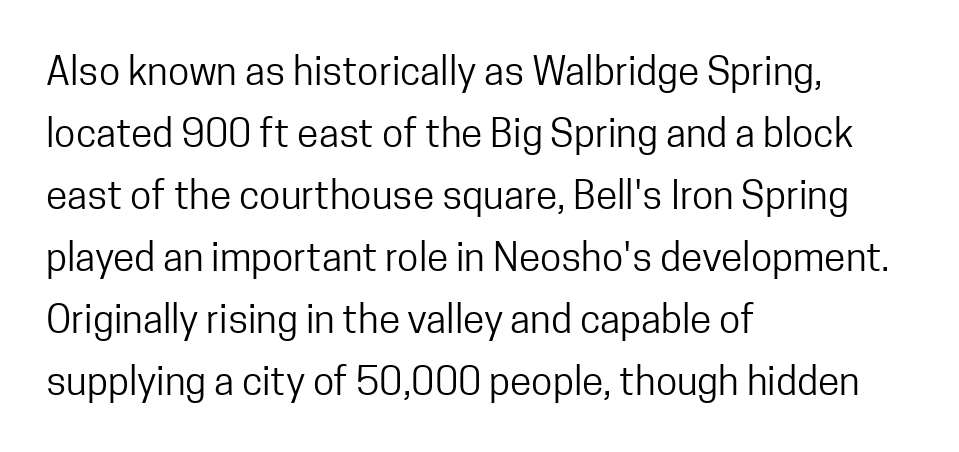
{"serif": "no", "italic": "no", "bold": "no", "weight": "regular", "width": "condensed", "stroke_contrast": "low", "x_height": "medium", "monospaced": "no", "underline": "no", "align": "left", "line_spacing": "normal", "line_spacing_ratio": 1.59, "letter_spacing": "normal", "letter_spacing_em": 0.0, "glyph_px": 39}
